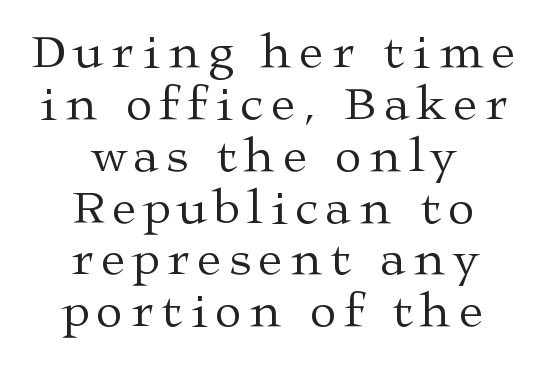
The image shows 48 px regular-weight, wide serif type, upright; set centered, tight line spacing (1.08x), not underlined; medium stroke contrast and a medium x-height.
